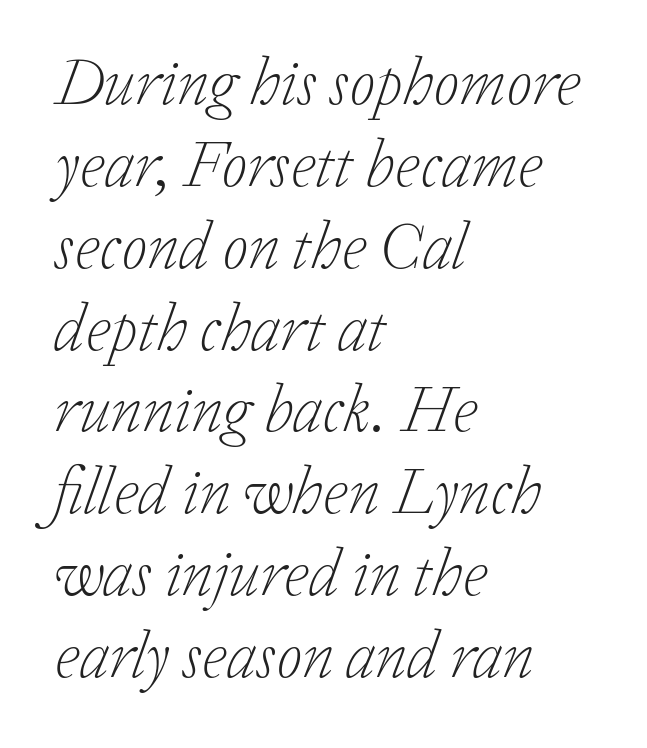
{"serif": "yes", "italic": "yes", "lean": "right", "slant_degrees": 20, "bold": "no", "weight": "light", "width": "normal", "stroke_contrast": "low", "x_height": "medium", "monospaced": "no", "underline": "no", "align": "left", "line_spacing_ratio": 1.24, "letter_spacing": "normal", "letter_spacing_em": 0.0, "glyph_px": 66}
